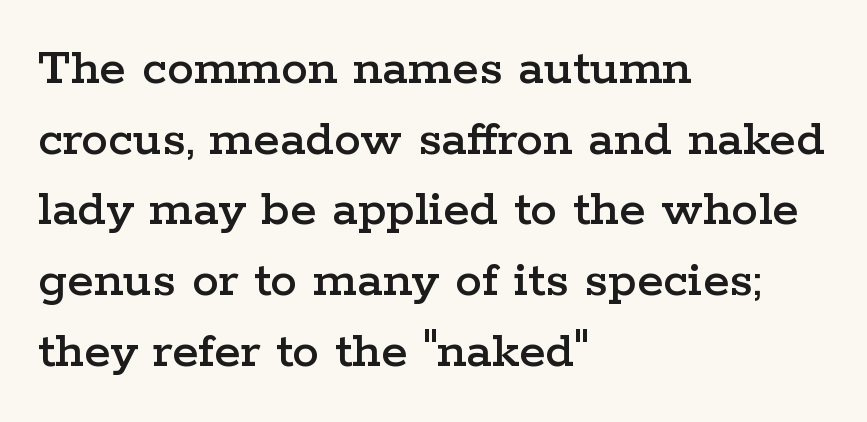
A bare baseline throughout the passage. The ragged edge is on the right, which tells us the setting is flush left. A typesetter would call this leading conventional body-copy spacing. To sum up the face: it has serifs. If you drew a line through each stem, it would be perfectly vertical. The rendering uses natural spacing where letterforms have individual widths.
